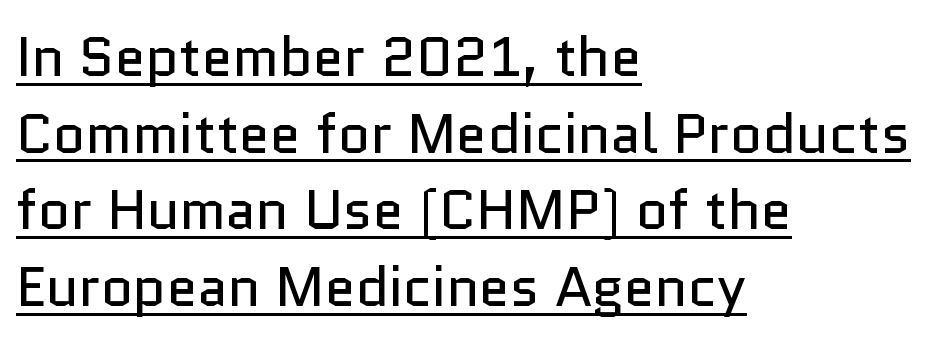
The image shows 56 px regular-weight sans-serif type, upright; set left-aligned, normal line spacing (1.37x), normal letter spacing, underlined; low stroke contrast and a medium x-height.
